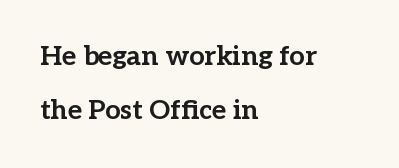
Q: Is the text bold? A: Yes.
Q: Is the text italic (slanted)? A: No, it is upright.
Q: Is the text underlined? A: No.
Q: How is the paragraph aligned? A: Left-aligned.
Q: Is the spacing between letters normal or unusually wide? A: Normal.
Q: Is the spacing between lines tight, normal or loose? A: Loose.
